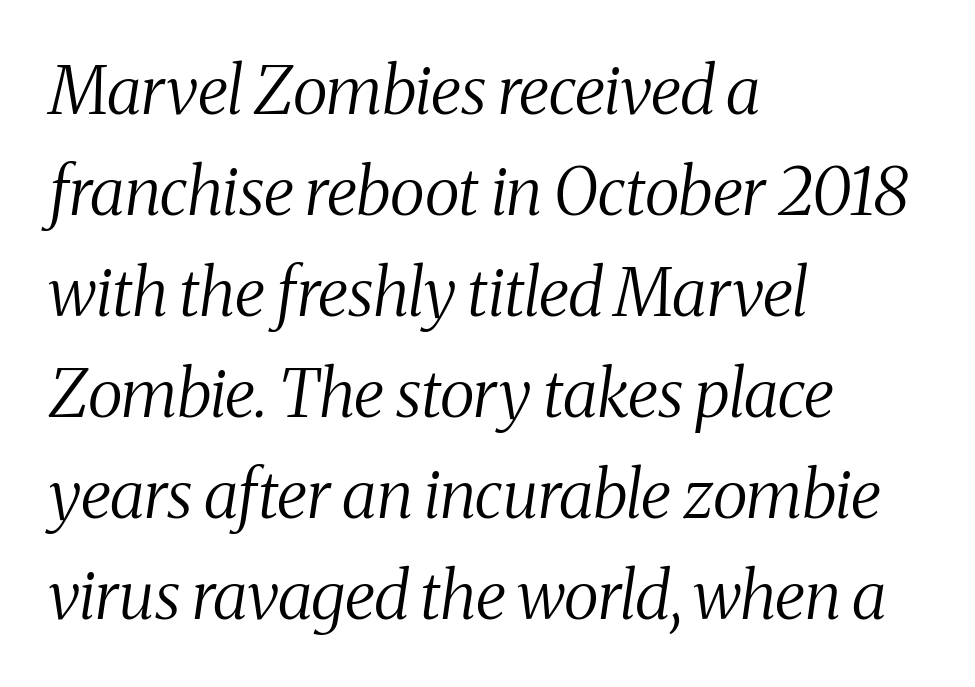
The horizontal fit of the characters is conventional and even. The font's italic variant was chosen for this text. Varying glyph widths throughout — classic text-font behaviour. Compared with a typical body face, this is equally light or lighter still. One glance says typical: line gaps are just what's usual.
